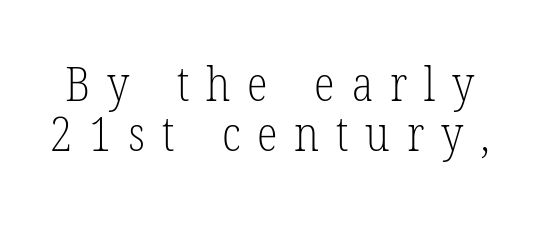
{"serif": "yes", "italic": "no", "bold": "no", "weight": "light", "width": "condensed", "stroke_contrast": "low", "x_height": "medium", "monospaced": "no", "underline": "no", "line_spacing": "tight", "line_spacing_ratio": 1.05, "letter_spacing": "wide", "letter_spacing_em": 0.35, "glyph_px": 48}
